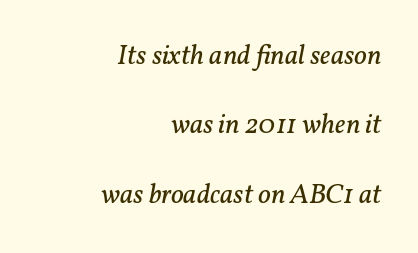
Q: Is the text bold? A: No.
Q: Is the text italic (slanted)? A: Yes, it leans right by about 11 degrees.
Q: Is the typeface a serif or a sans-serif typeface? A: Serif.
Q: Is the text underlined? A: No.
Q: How is the paragraph aligned? A: Right-aligned.
Q: Is the spacing between letters normal or unusually wide? A: Normal.
Q: Is the spacing between lines tight, normal or loose? A: Loose.
Q: Width (condensed, normal, or wide)? A: Normal.
Q: Stroke contrast? A: Low.
Q: x-height? A: Medium.
Q: Monospaced? A: No.
